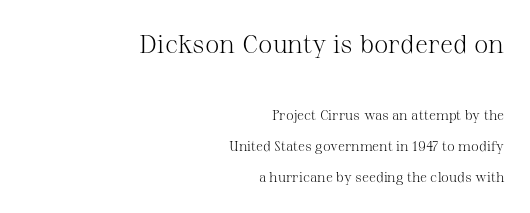
Q: Is the text bold? A: No.
Q: Is the text italic (slanted)? A: No, it is upright.
Q: Is the text underlined? A: No.
Q: How is the paragraph aligned? A: Right-aligned.
Q: Is the spacing between letters normal or unusually wide? A: Normal.
Q: Is the spacing between lines tight, normal or loose? A: Loose.
Q: Which block of text is set in a larger size, the first (top) or the second (bottom)? A: The first (top) one.
